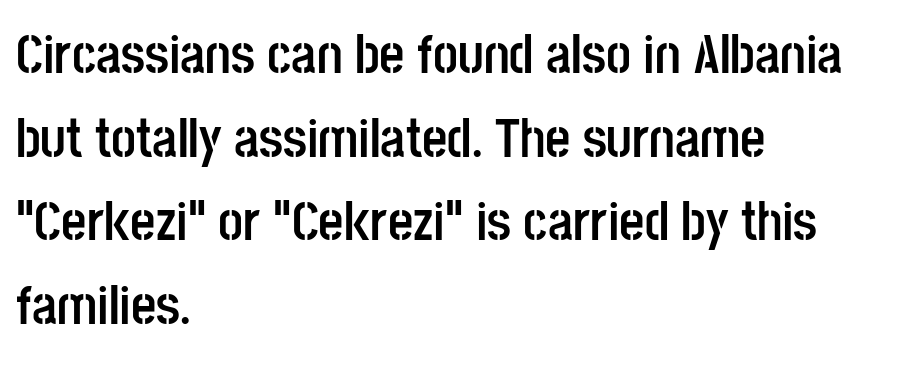
The image shows 55 px semibold, condensed sans-serif type, upright; set left-aligned, normal line spacing (1.52x), normal letter spacing, not underlined; low stroke contrast and a large x-height.
